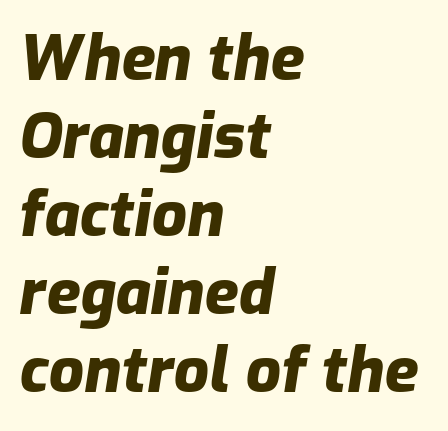
The image shows 62 px heavy type, italic (leaning right); set left-aligned, normal line spacing (1.26x), normal letter spacing, not underlined; low stroke contrast and a medium x-height.
